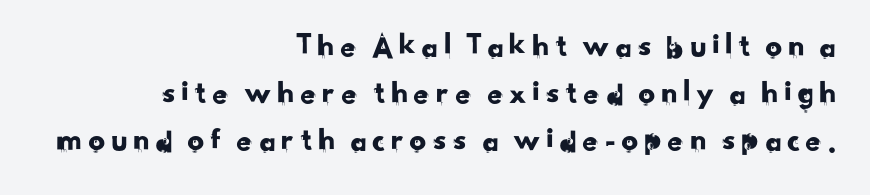
The leading is moderate, giving the passage an even texture. Looks like regular typesetting: each glyph gets only the width it needs. Descender tails drop into unmarked territory. The lines in this sample share a right terminus and differ only in where they begin. Regarding serifs, this sample does without them.
